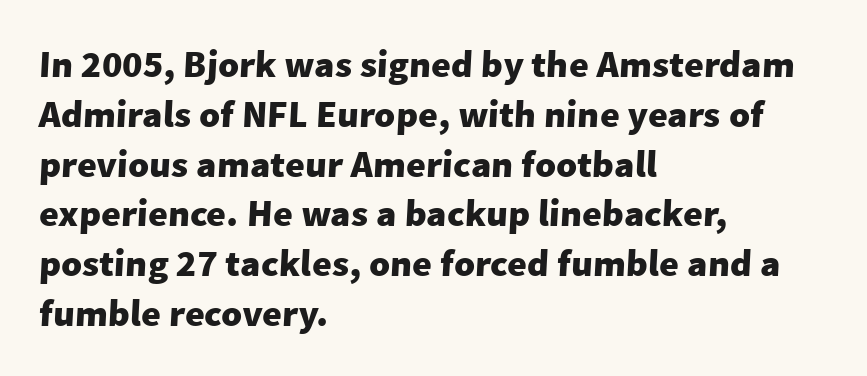
{"serif": "no", "bold": "yes", "weight": "heavy", "width": "normal", "stroke_contrast": "low", "x_height": "medium", "monospaced": "no", "underline": "no", "align": "left", "line_spacing": "normal", "line_spacing_ratio": 1.31, "letter_spacing": "normal", "letter_spacing_em": 0.0, "glyph_px": 38}
